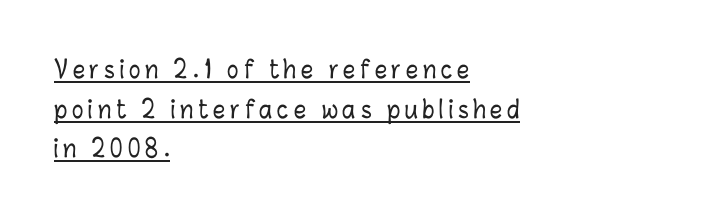
Q: Is the text italic (slanted)? A: No, it is upright.
Q: Is the text underlined? A: Yes.
Q: How is the paragraph aligned? A: Left-aligned.
Q: Is the spacing between letters normal or unusually wide? A: Unusually wide.
Q: Is the spacing between lines tight, normal or loose? A: Normal.
